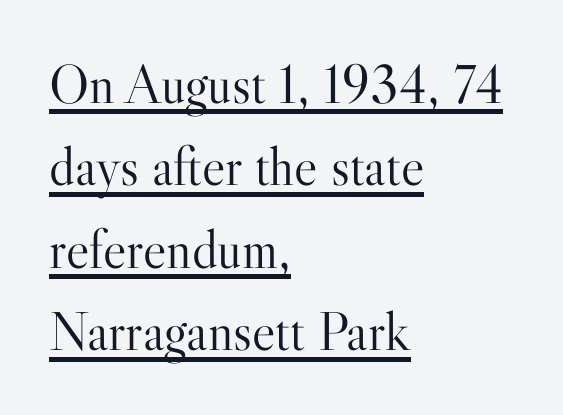
{"serif": "yes", "italic": "no", "bold": "no", "weight": "light", "width": "normal", "stroke_contrast": "high", "x_height": "small", "monospaced": "no", "underline": "yes", "align": "left", "line_spacing": "normal", "line_spacing_ratio": 1.5, "letter_spacing": "normal", "letter_spacing_em": 0.0, "glyph_px": 55}
